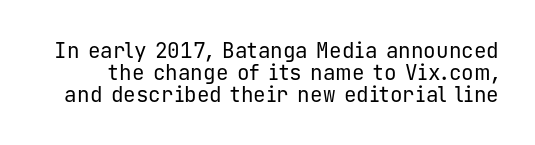
{"italic": "no", "bold": "no", "underline": "no", "line_spacing": "tight", "line_spacing_ratio": 1.04, "letter_spacing": "normal", "letter_spacing_em": 0.0, "glyph_px": 21}
